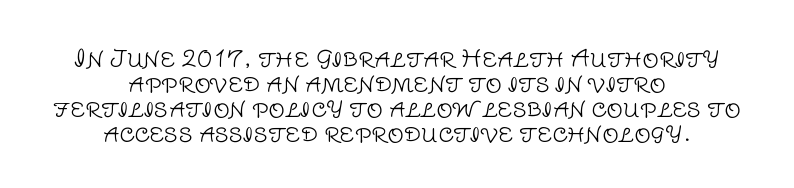
Q: Is the text bold? A: No.
Q: Is the text italic (slanted)? A: Yes.
Q: Is the text underlined? A: No.
Q: How is the paragraph aligned? A: Centered.
Q: Is the spacing between letters normal or unusually wide? A: Normal.
Q: Is the spacing between lines tight, normal or loose? A: Tight.
